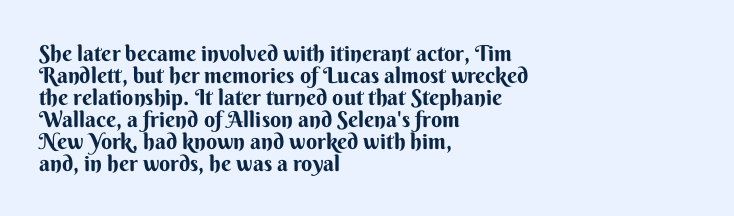
The letters stand straight up with perfectly vertical stems. The words here are not underlined. If you drew a ruler down the left edge, every line would touch it. Each new line begins almost immediately beneath the previous one.
